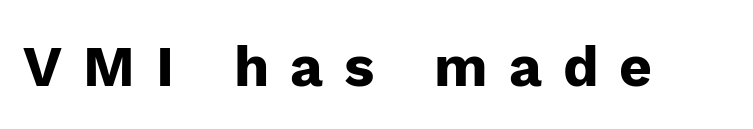
The image shows 57 px heavy sans-serif type, upright; set unusually wide letter spacing (+0.37 em), not underlined; low stroke contrast and a medium x-height.
